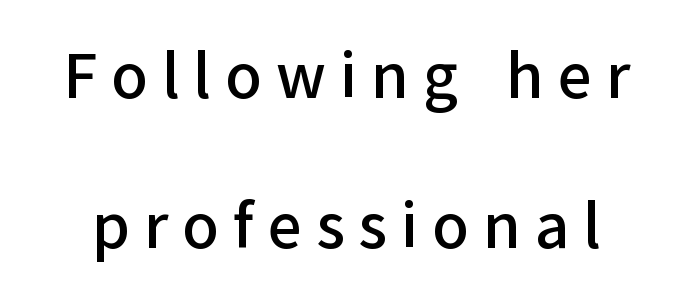
{"serif": "no", "italic": "no", "width": "normal", "stroke_contrast": "low", "x_height": "medium", "monospaced": "no", "underline": "no", "line_spacing": "loose", "line_spacing_ratio": 2.27, "letter_spacing": "wide", "letter_spacing_em": 0.21, "glyph_px": 66}
